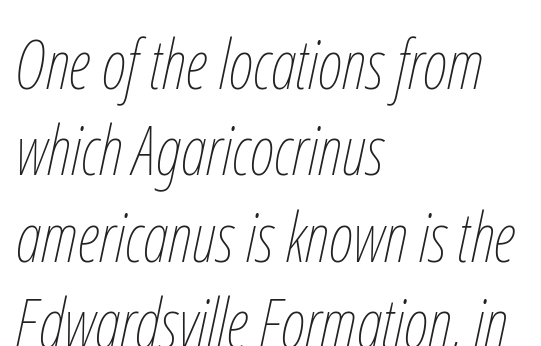
The image shows 68 px thin, condensed type, italic (leaning right); set left-aligned, normal line spacing (1.27x), normal letter spacing, not underlined; low stroke contrast and a medium x-height.
